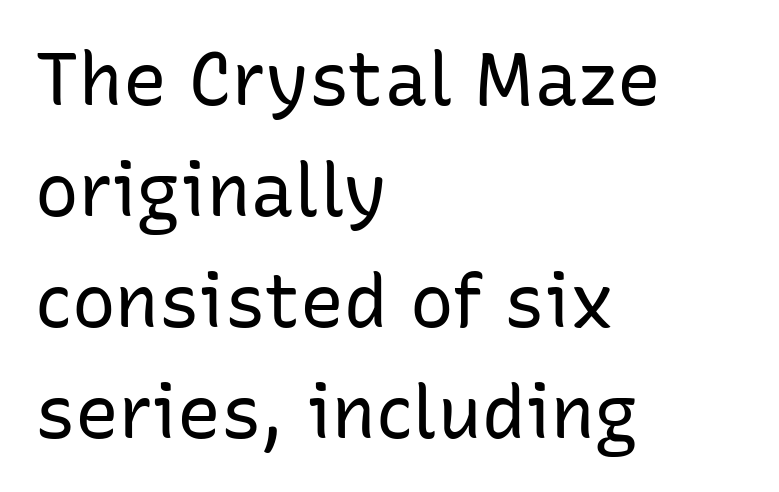
{"serif": "no", "italic": "no", "bold": "no", "weight": "regular", "width": "normal", "stroke_contrast": "low", "x_height": "medium", "monospaced": "no", "underline": "no", "align": "left", "line_spacing": "normal", "line_spacing_ratio": 1.52, "letter_spacing": "normal", "letter_spacing_em": 0.0, "glyph_px": 73}
